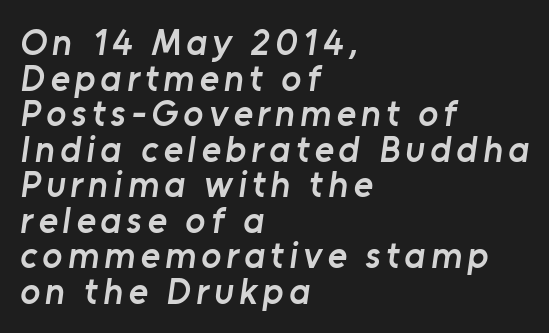
Honestly, there is no underline to notice here at all. Nope, no serifs anywhere on these letters. This is moderately heavy type, rendered in semibold. One-word summary of the alignment: left. Baseline-to-baseline distance is barely more than the letter height.
